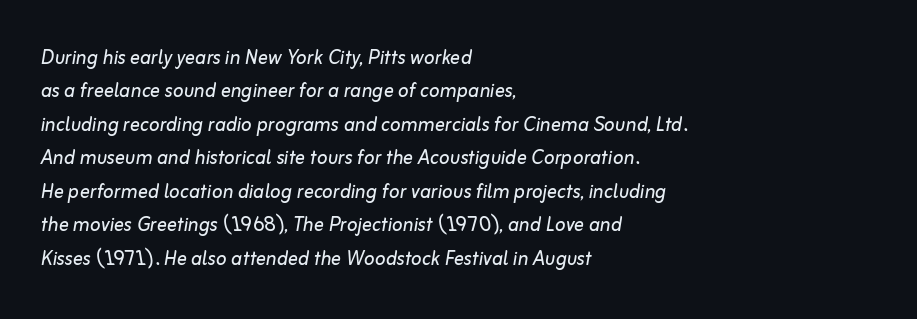
{"italic": "yes", "lean": "right", "slant_degrees": 10, "bold": "no", "underline": "no", "align": "left", "line_spacing": "normal", "line_spacing_ratio": 1.34, "letter_spacing": "normal", "letter_spacing_em": 0.0, "glyph_px": 25}
